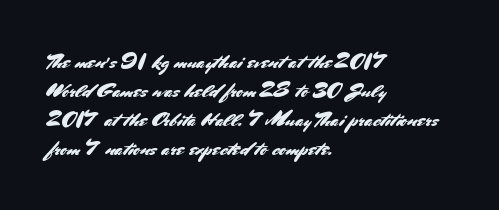
Does the leading feel generous? No, just average. Nobody touched the tracking dial on this one. Visually the block forms a straight wall on the left and a jagged coastline on the right.
